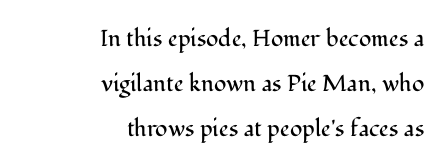
Q: Is the text bold? A: No.
Q: Is the text italic (slanted)? A: No, it is upright.
Q: Is the text underlined? A: No.
Q: How is the paragraph aligned? A: Right-aligned.
Q: Is the spacing between letters normal or unusually wide? A: Normal.
Q: Is the spacing between lines tight, normal or loose? A: Loose.
